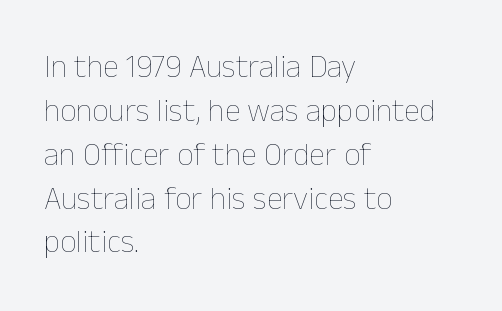
The image shows 32 px thin type, upright; set left-aligned, normal line spacing (1.37x), normal letter spacing, not underlined; low stroke contrast and a medium x-height.
